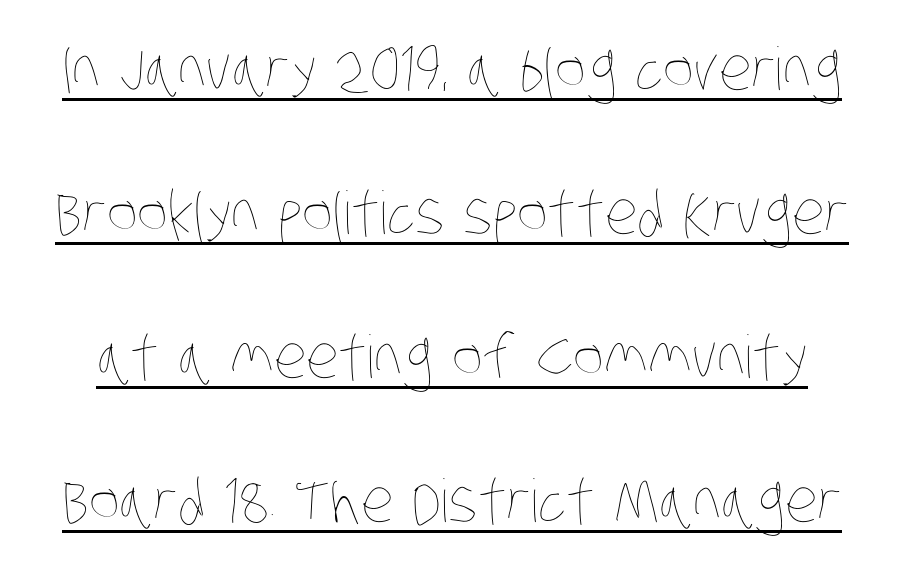
Widely set lines give the paragraph a tall, airy silhouette. These lines are rendered in a variable-pitch font. The font is comparable to plain body text, perhaps lighter. You can see a thin bar hugging the bottom of the glyphs. Glyph-to-glyph distance matches everyday printed text.
